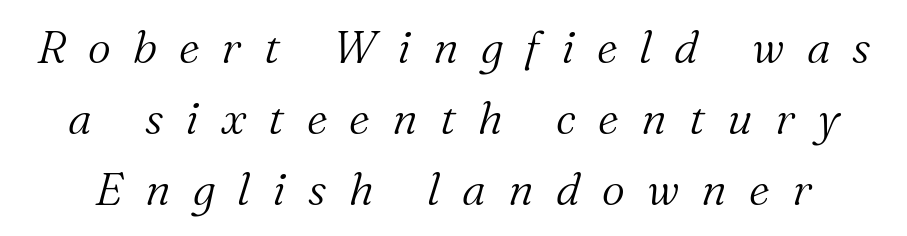
The type is letterspaced generously, with wide tracking. The space beneath each line is pristine and unruled. This is serif lettering, the kind often seen in printed books. The face used here is proportionally spaced, like ordinary book or web type. Weight class: somewhere from thin through regular.
